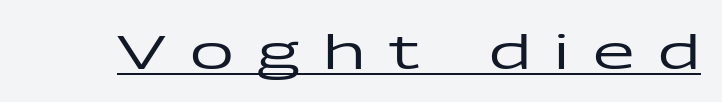
Q: Is the text italic (slanted)? A: No, it is upright.
Q: Is the typeface a serif or a sans-serif typeface? A: Sans-serif.
Q: Is the text underlined? A: Yes.
Q: Is the spacing between letters normal or unusually wide? A: Unusually wide.
Q: Width (condensed, normal, or wide)? A: Wide.
Q: Stroke contrast? A: Low.
Q: x-height? A: Medium.
Q: Monospaced? A: No.
